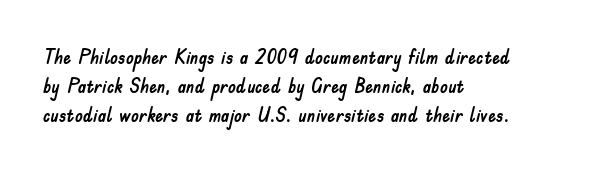
The image shows 20 px text type; set left-aligned, normal line spacing (1.44x), normal letter spacing, not underlined.
